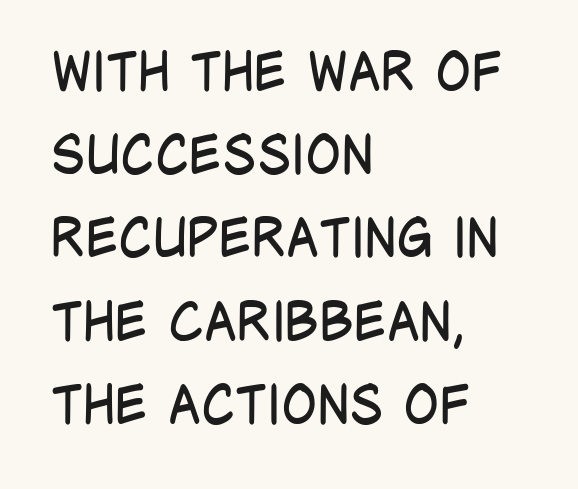
{"serif": "no", "italic": "no", "bold": "no", "weight": "regular", "width": "condensed", "stroke_contrast": "low", "x_height": "large", "monospaced": "no", "underline": "no", "align": "left", "line_spacing": "normal", "line_spacing_ratio": 1.57, "letter_spacing": "normal", "letter_spacing_em": 0.0, "glyph_px": 53}
